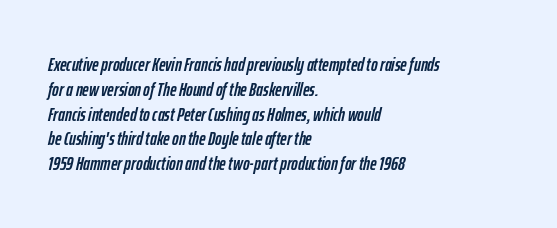
Spacing between characters is what you'd get straight out of the box. Bare-footed words on every line. Line beginnings align vertically; line endings do not. The axis of the letterforms is tilted away from vertical.
